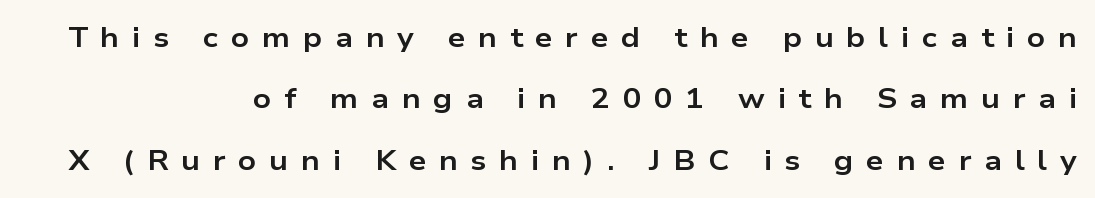
{"serif": "no", "italic": "no", "bold": "yes", "weight": "bold", "width": "wide", "stroke_contrast": "low", "x_height": "medium", "monospaced": "no", "underline": "no", "align": "right", "line_spacing": "loose", "line_spacing_ratio": 2.19, "letter_spacing": "wide", "letter_spacing_em": 0.45, "glyph_px": 28}
